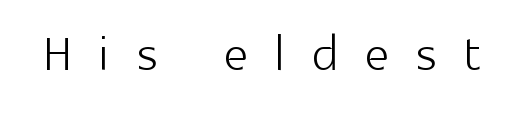
Q: Is the text bold? A: No.
Q: Is the text italic (slanted)? A: No, it is upright.
Q: Is the typeface a serif or a sans-serif typeface? A: Sans-serif.
Q: Is the text underlined? A: No.
Q: Is the spacing between letters normal or unusually wide? A: Unusually wide.
Q: Width (condensed, normal, or wide)? A: Normal.
Q: x-height? A: Medium.
Q: Monospaced? A: No.
